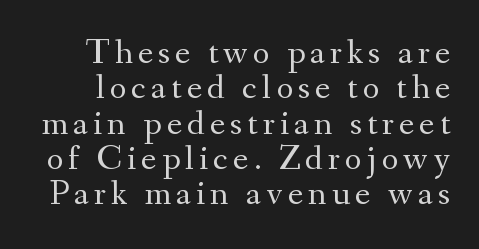
Weight: in the light-to-regular range. Is this a fixed-width face? No — the glyphs have proportional, varying widths. Vertical spacing — tight. The zone under the glyphs is completely vacant. The letters stand upright; this is a roman face.
